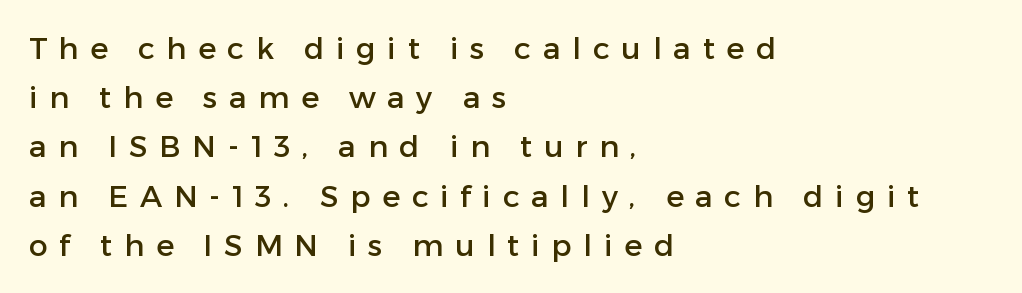
{"serif": "no", "italic": "no", "width": "normal", "stroke_contrast": "low", "x_height": "medium", "monospaced": "no", "underline": "no", "align": "left", "line_spacing": "normal", "line_spacing_ratio": 1.64, "letter_spacing": "wide", "letter_spacing_em": 0.39, "glyph_px": 30}
